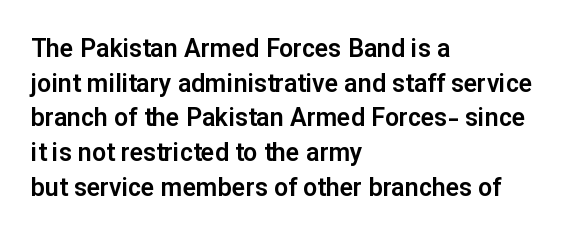
Q: Is the text italic (slanted)? A: No, it is upright.
Q: Is the text underlined? A: No.
Q: How is the paragraph aligned? A: Left-aligned.
Q: Is the spacing between letters normal or unusually wide? A: Normal.
Q: Is the spacing between lines tight, normal or loose? A: Normal.
